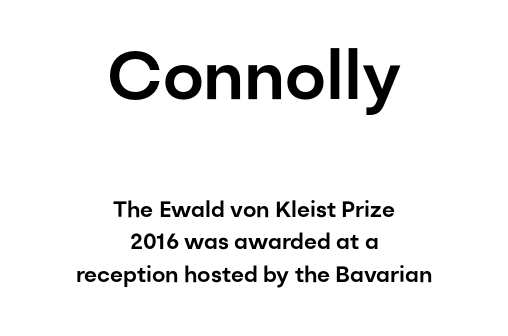
{"serif": "no", "italic": "no", "width": "normal", "stroke_contrast": "low", "x_height": "medium", "monospaced": "no", "underline": "no", "align": "center", "line_spacing": "normal", "line_spacing_ratio": 1.47, "letter_spacing": "normal", "letter_spacing_em": 0.0, "larger_block": "first", "size_ratio": 3.05, "glyph_px": 67}
